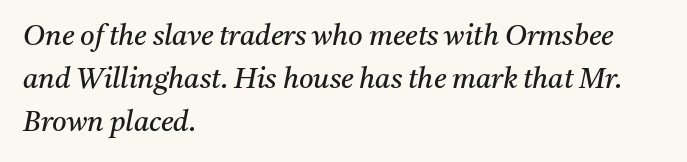
{"serif": "yes", "italic": "yes", "lean": "right", "slant_degrees": 11, "bold": "no", "weight": "regular", "width": "normal", "stroke_contrast": "medium", "x_height": "medium", "monospaced": "no", "underline": "no", "align": "left", "line_spacing": "normal", "line_spacing_ratio": 1.54, "letter_spacing": "normal", "letter_spacing_em": 0.0, "glyph_px": 28}
